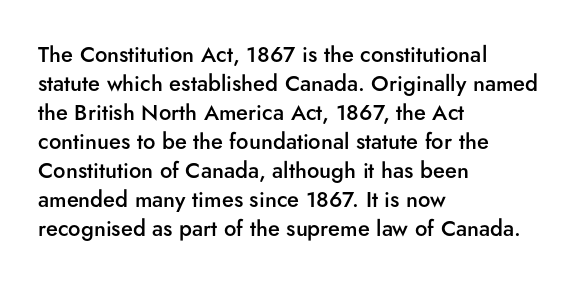
The image shows 22 px text type, upright; set left-aligned, normal line spacing (1.32x), normal letter spacing, not underlined.
